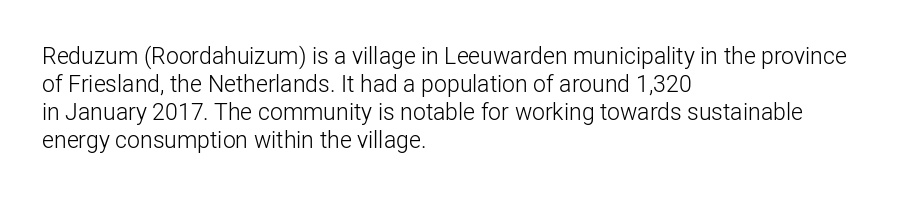
{"italic": "no", "bold": "no", "underline": "no", "align": "left", "line_spacing_ratio": 1.22, "letter_spacing": "normal", "letter_spacing_em": 0.0, "glyph_px": 23}
